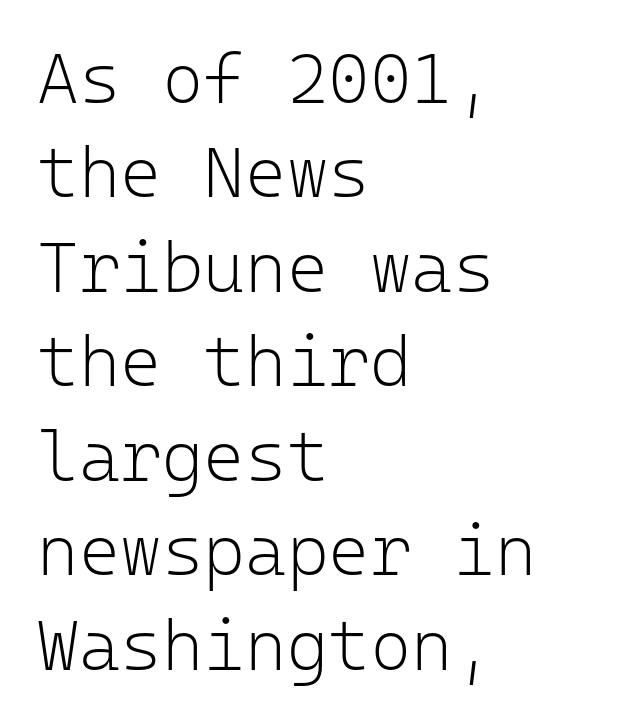
Every character sits straight up, as roman type does. The strokes carry an ordinary text weight at most. Type without underlining. The lines in this sample share a left origin and differ only in where they stop. Each letter's strokes conclude bluntly, with no projecting serifs.
